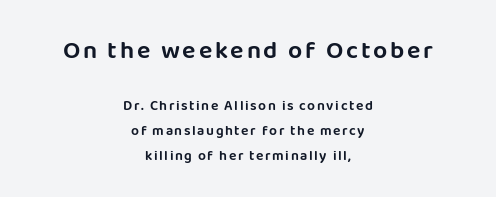
The face used here appears at its bigger size in the upper chunk. When letters stand straight like this, we call the style roman or upright. The lines in this sample share a center point and differ in where they start and stop. Beneath every word, the page is bare.
